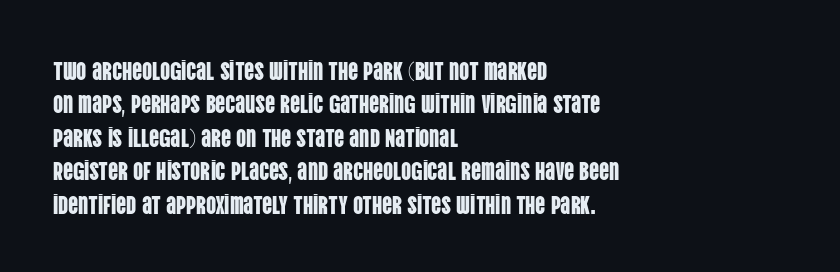
{"italic": "no", "underline": "no", "align": "left", "line_spacing": "normal", "line_spacing_ratio": 1.34, "letter_spacing": "normal", "letter_spacing_em": 0.0, "glyph_px": 25}
